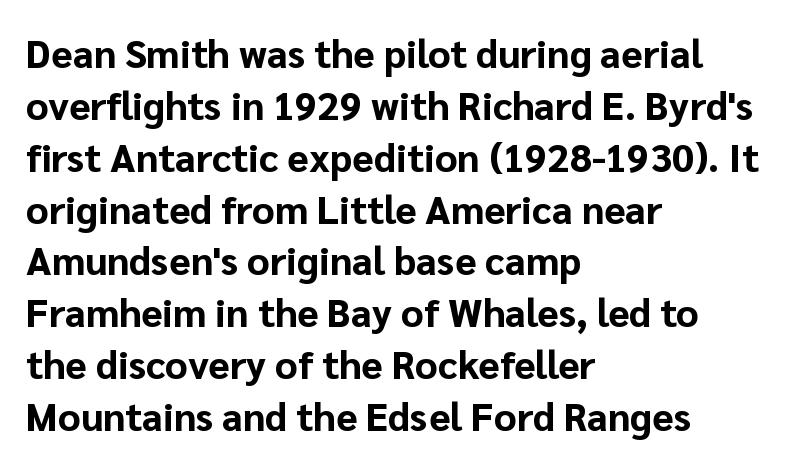
The image shows 39 px bold sans-serif type, upright; set left-aligned, normal line spacing (1.33x), normal letter spacing, not underlined; low stroke contrast and a medium x-height.
